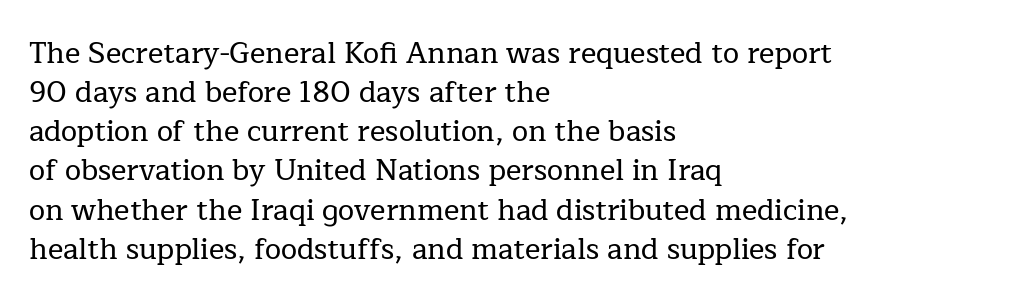
The image shows 29 px serif type, upright; set left-aligned, normal line spacing (1.35x), normal letter spacing, not underlined; low stroke contrast and a medium x-height.
